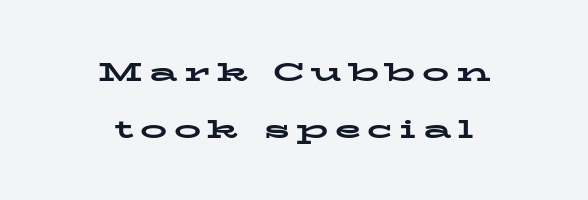
Summary of vertical rhythm: relaxed, with wide interline spacing. Any mark beneath the type? The region is blank. Summary of weight: heavy, a full bold. What stands out about the letter spacing? Its width — letters are far apart. A roman cut, with each character standing at attention. Typeset on center — no edge is straight.
